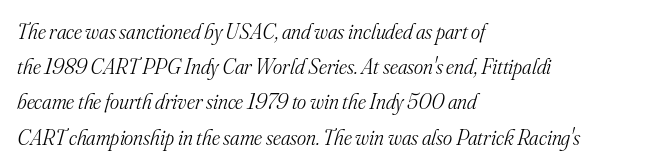
Notice how the stems are inclined rather than vertical — that's the hallmark of italics. Heft: none added — not bold. This sample uses plain, unmodified letter spacing. Descenders hang freely into open space. This sample is left-justified, so line endings fall wherever the words run out.
